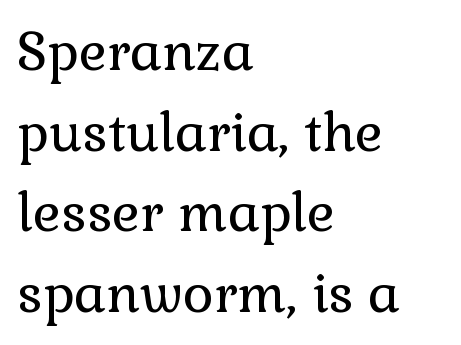
{"serif": "yes", "italic": "no", "bold": "no", "weight": "regular", "width": "normal", "stroke_contrast": "low", "x_height": "medium", "monospaced": "no", "underline": "no", "align": "left", "line_spacing": "normal", "line_spacing_ratio": 1.52, "letter_spacing": "normal", "letter_spacing_em": 0.0, "glyph_px": 53}
